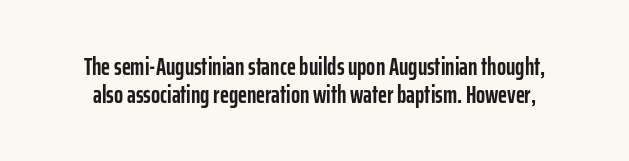
Q: Is the text bold? A: Yes.
Q: Is the text italic (slanted)? A: No, it is upright.
Q: Is the text underlined? A: No.
Q: Is the spacing between letters normal or unusually wide? A: Normal.
